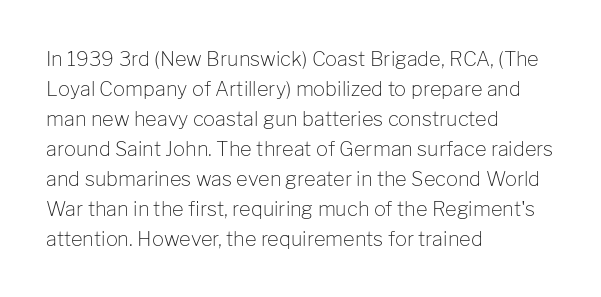
Q: Is the text bold? A: No.
Q: Is the text italic (slanted)? A: No, it is upright.
Q: Is the text underlined? A: No.
Q: How is the paragraph aligned? A: Left-aligned.
Q: Is the spacing between letters normal or unusually wide? A: Normal.
Q: Is the spacing between lines tight, normal or loose? A: Normal.
